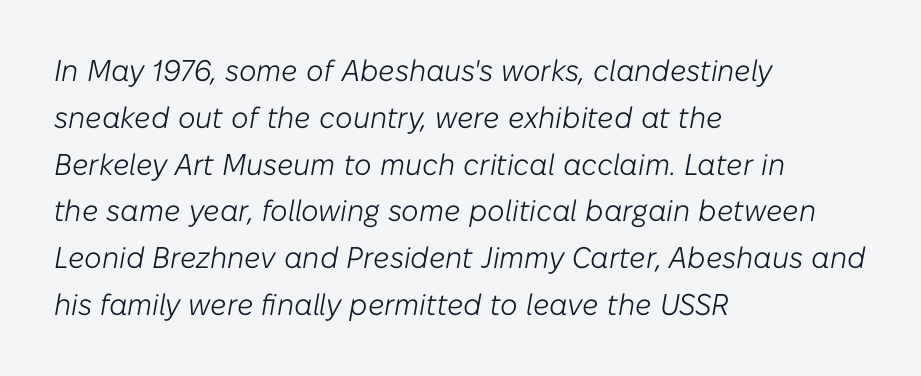
The image shows 30 px light type, italic (leaning right); set left-aligned, normal line spacing (1.56x), normal letter spacing, not underlined; low stroke contrast and a medium x-height.
